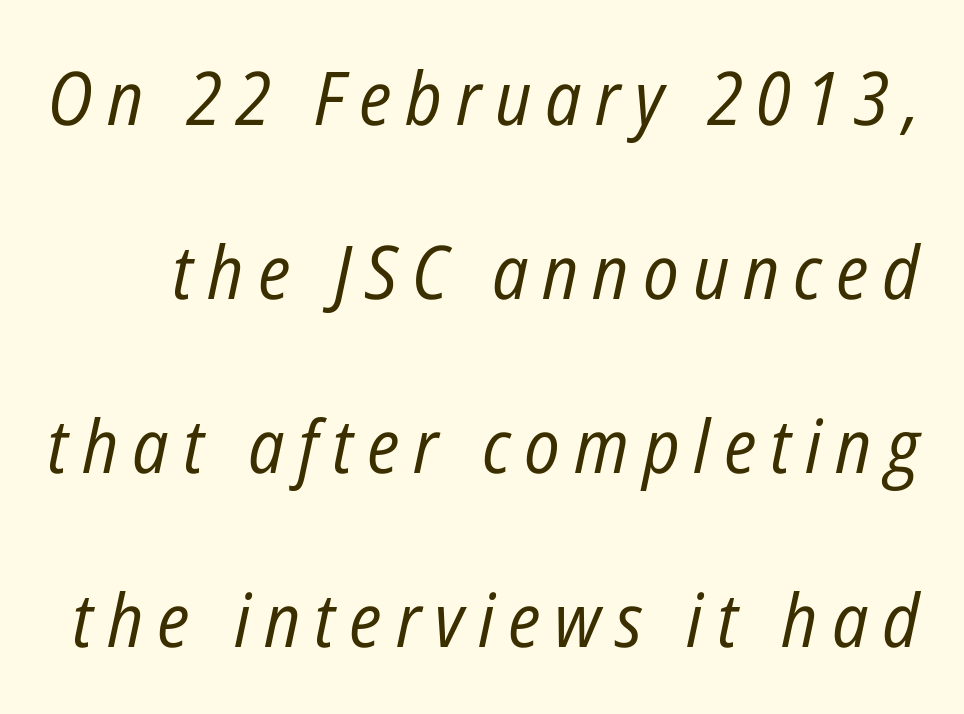
The image shows 74 px regular-weight, condensed type, italic (leaning right); set loose line spacing (2.35x), not underlined; low stroke contrast and a medium x-height.
